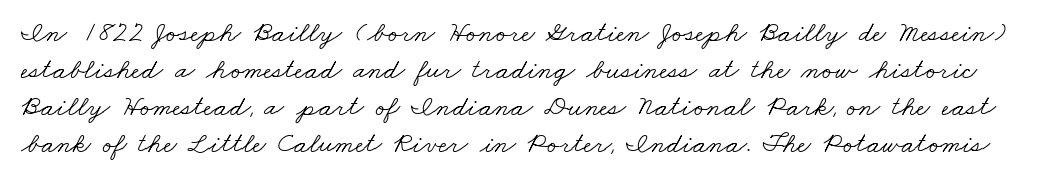
Q: Is the text bold? A: No.
Q: Is the typeface a serif or a sans-serif typeface? A: Serif.
Q: Is the text underlined? A: No.
Q: Is the spacing between letters normal or unusually wide? A: Normal.
Q: Is the spacing between lines tight, normal or loose? A: Normal.
Q: Width (condensed, normal, or wide)? A: Wide.
Q: Stroke contrast? A: Low.
Q: x-height? A: Small.
Q: Monospaced? A: No.
